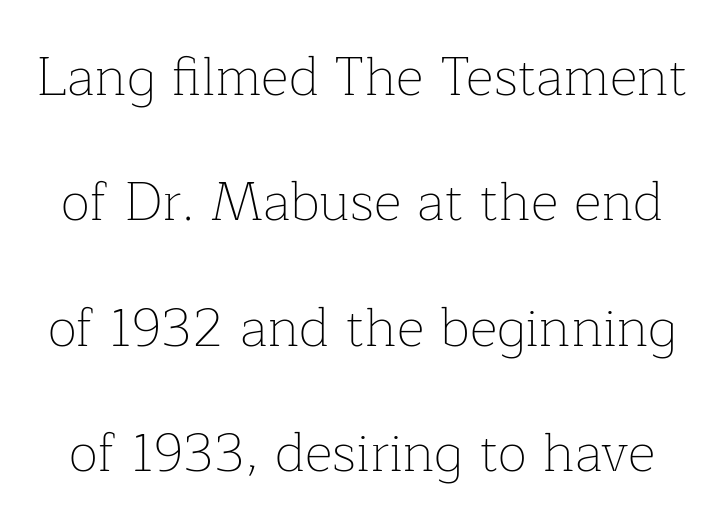
Ascenders rise straight up at ninety degrees. A clean baseline with only descenders dipping below it. This sample uses plain, unmodified letter spacing. Rows of type keep a wide berth in the vertical direction. Old-style or modern, the face here clearly has serifs.
